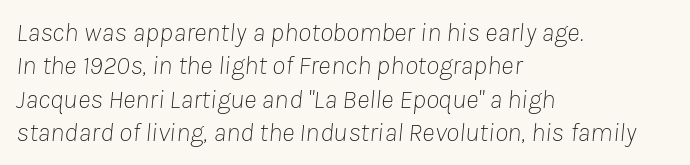
The image shows 27 px text type, italic (leaning right); set left-aligned, line spacing 1.24x, normal letter spacing, not underlined.
